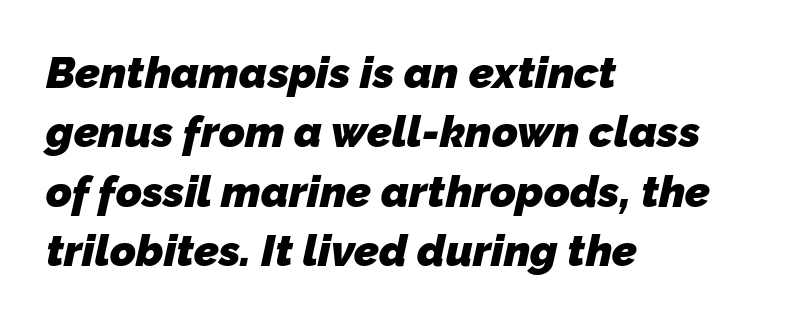
The font family rendered here belongs to the sans-serif group. Whoever set this chose a conventional vertical rhythm. Observe the ordinary spacing: letters are neighbours, not strangers. These lines carry a lot of weight — the face is fully bold. The gap between lines stays unmarked. The passage is arranged the way most books set body copy — flush left.
